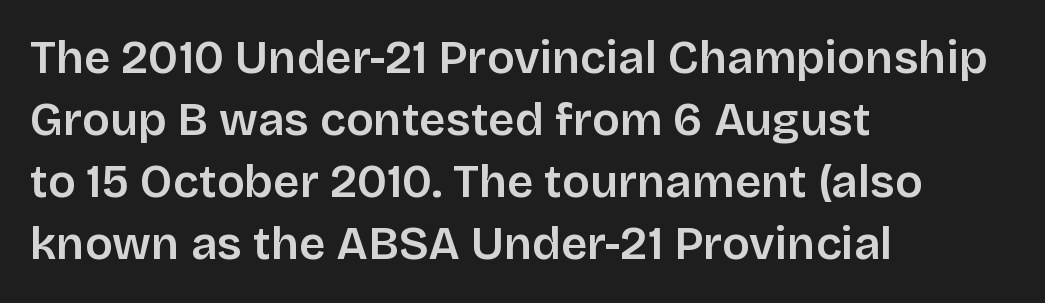
The letters sit at their default tracking, neither squeezed nor spread. Which margin do the lines hug? The left one — the right edge is uneven. In terms of weight, the rendering is demibold, just under bold. Characters remain perfectly vertical along every line.
